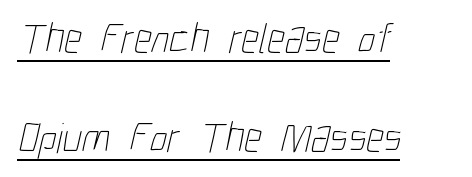
{"bold": "no", "weight": "thin", "width": "condensed", "stroke_contrast": "low", "x_height": "medium", "monospaced": "no", "underline": "yes", "align": "left", "line_spacing": "loose", "line_spacing_ratio": 2.3, "letter_spacing": "normal", "letter_spacing_em": 0.0, "glyph_px": 43}
